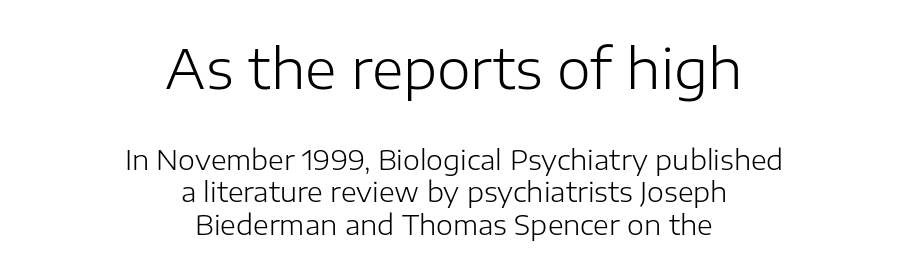
The image shows 54 px light sans-serif type, upright; set centered, line spacing 1.21x, normal letter spacing, not underlined; the first (top) block is 2.0x larger; low stroke contrast and a medium x-height.
